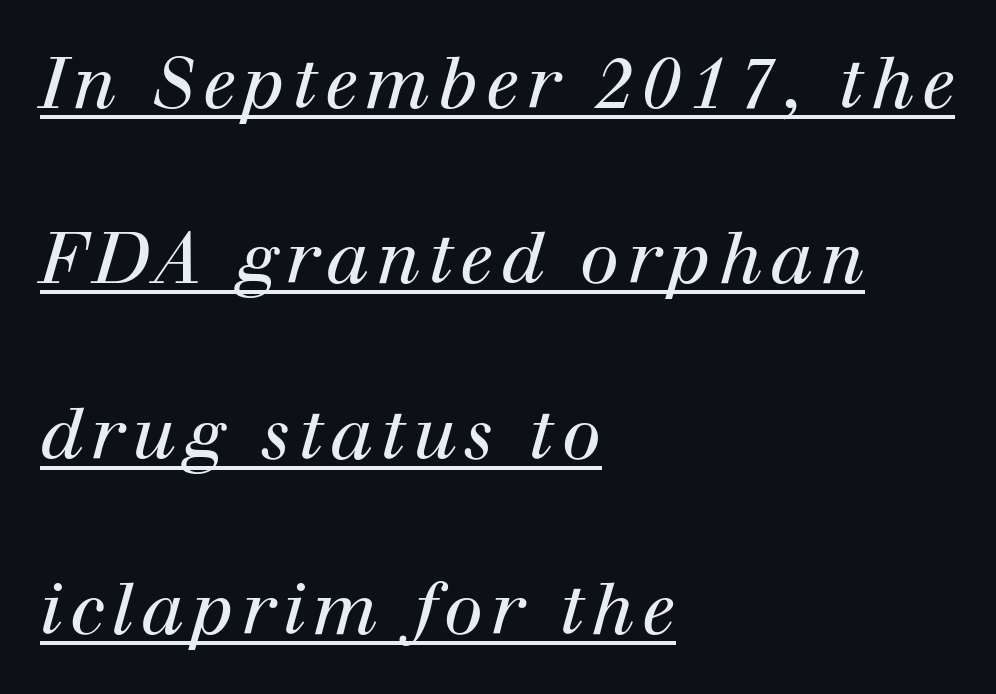
Little horizontal feet cap the strokes, marking this as serif type. Does the copy run flush right? No — it runs flush left. On a weight scale, this lands at 450 or below. Whoever set this chose breathing room over compactness in the vertical rhythm.
